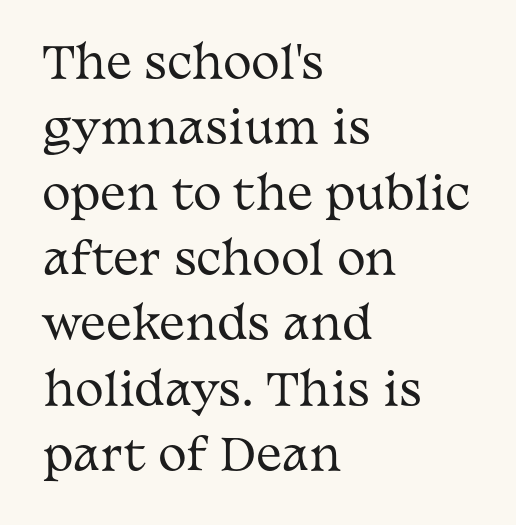
Q: Is the text bold? A: No.
Q: Is the text italic (slanted)? A: No, it is upright.
Q: Is the typeface a serif or a sans-serif typeface? A: Serif.
Q: Is the text underlined? A: No.
Q: How is the paragraph aligned? A: Left-aligned.
Q: Is the spacing between letters normal or unusually wide? A: Normal.
Q: Is the spacing between lines tight, normal or loose? A: Normal.
Q: Width (condensed, normal, or wide)? A: Wide.
Q: Stroke contrast? A: Medium.
Q: x-height? A: Medium.
Q: Monospaced? A: No.
